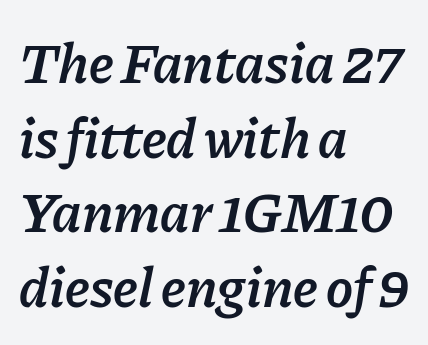
Italic? Definitely — the glyphs are oblique. No word sits above an underline. Its strokes are somewhat broadened, the hallmark of semibold type. Varying glyph widths throughout — classic text-font behaviour. These lines keep a tight, regular rhythm from letter to letter. The designer left line spacing at the default.
